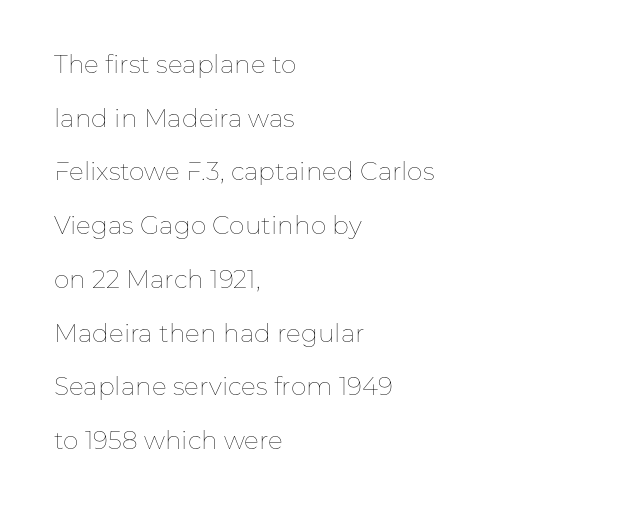
{"italic": "no", "bold": "no", "underline": "no", "align": "left", "line_spacing": "loose", "line_spacing_ratio": 2.15, "letter_spacing": "normal", "letter_spacing_em": 0.0, "glyph_px": 25}
